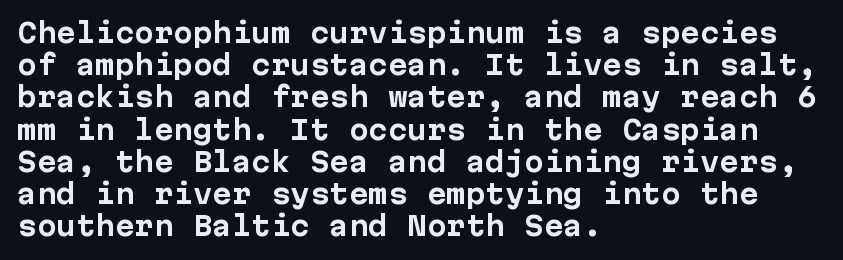
{"italic": "no", "bold": "yes", "underline": "no", "align": "left", "line_spacing_ratio": 1.24, "letter_spacing": "normal", "letter_spacing_em": 0.0, "glyph_px": 26}
